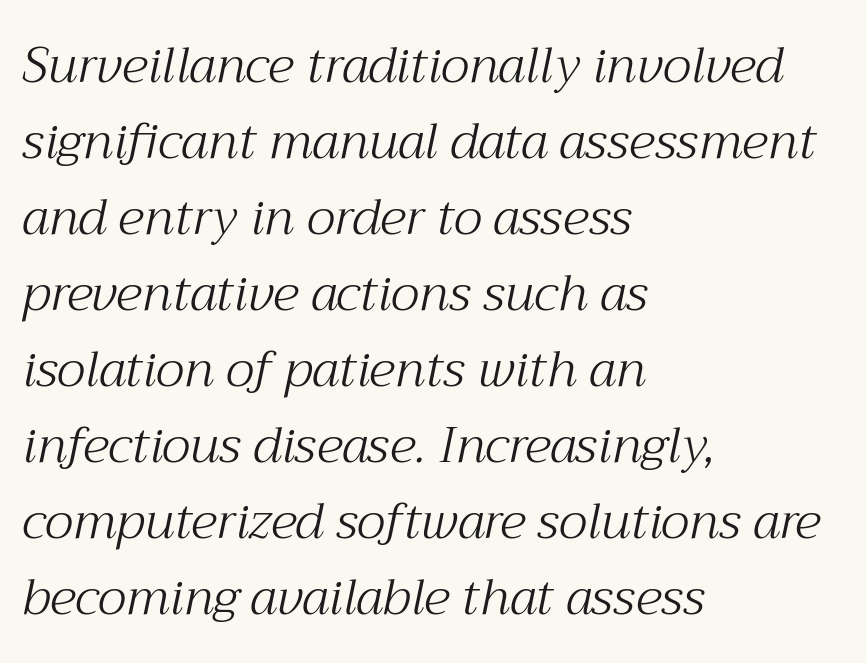
The image shows 50 px light serif type, italic (leaning right); set left-aligned, normal line spacing (1.52x), normal letter spacing, not underlined; medium stroke contrast and a medium x-height.
